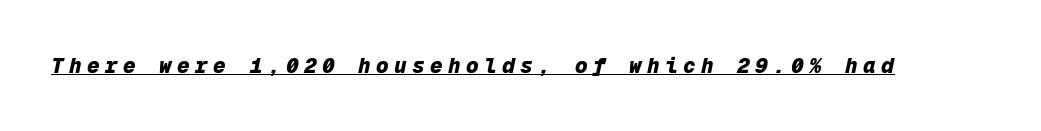
These characters rest on top of a visible drawn line. If you drew a line through each stem, it would be angled. Observe the wide spacing: letters keep a clear distance from each other. Notice how thick the strokes are: this is what a full bold looks like.
